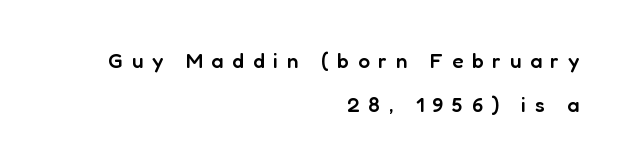
{"italic": "no", "bold": "semi", "underline": "no", "align": "right", "line_spacing": "loose", "line_spacing_ratio": 2.1, "letter_spacing": "wide", "letter_spacing_em": 0.41, "glyph_px": 21}
